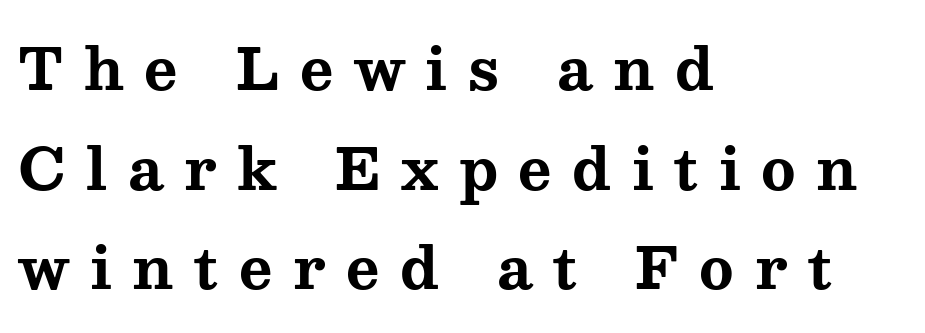
The image shows 57 px bold, wide serif type, upright; set left-aligned, line spacing 1.75x, unusually wide letter spacing (+0.36 em), not underlined; medium stroke contrast and a medium x-height.
